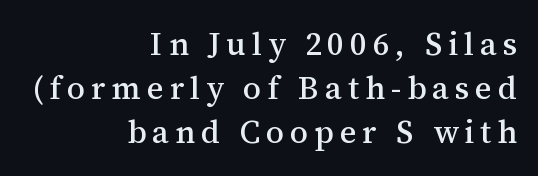
Q: Is the text italic (slanted)? A: No, it is upright.
Q: Is the typeface a serif or a sans-serif typeface? A: Serif.
Q: Is the text underlined? A: No.
Q: How is the paragraph aligned? A: Right-aligned.
Q: Is the spacing between lines tight, normal or loose? A: Normal.
Q: Width (condensed, normal, or wide)? A: Normal.
Q: Stroke contrast? A: Medium.
Q: x-height? A: Medium.
Q: Monospaced? A: No.
